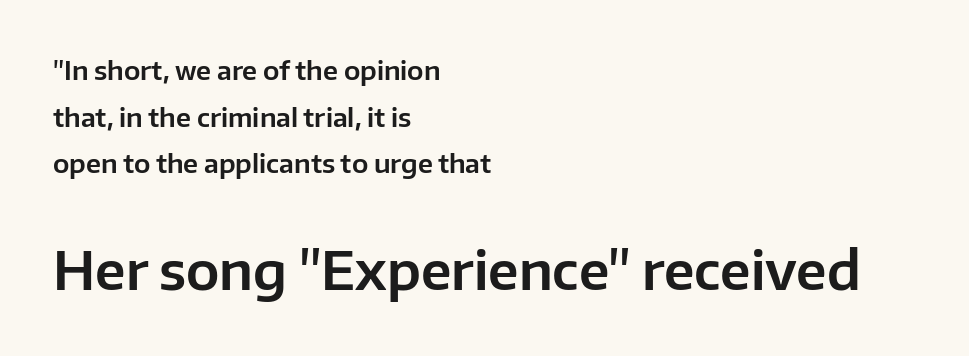
Q: Is the text italic (slanted)? A: No, it is upright.
Q: Is the typeface a serif or a sans-serif typeface? A: Sans-serif.
Q: Is the text underlined? A: No.
Q: How is the paragraph aligned? A: Left-aligned.
Q: Is the spacing between letters normal or unusually wide? A: Normal.
Q: Which block of text is set in a larger size, the first (top) or the second (bottom)? A: The second (bottom) one.
Q: Width (condensed, normal, or wide)? A: Normal.
Q: Stroke contrast? A: Low.
Q: x-height? A: Medium.
Q: Monospaced? A: No.
